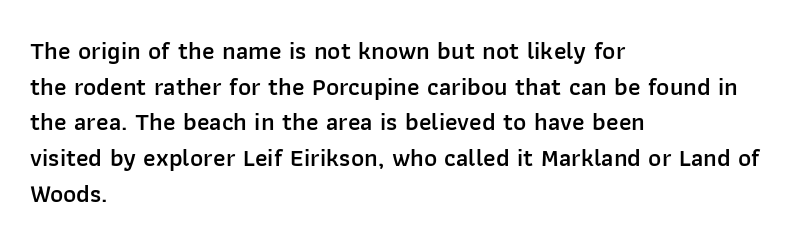
{"italic": "no", "bold": "semi", "underline": "no", "align": "left", "line_spacing": "normal", "line_spacing_ratio": 1.43, "letter_spacing": "normal", "letter_spacing_em": 0.0, "glyph_px": 25}
